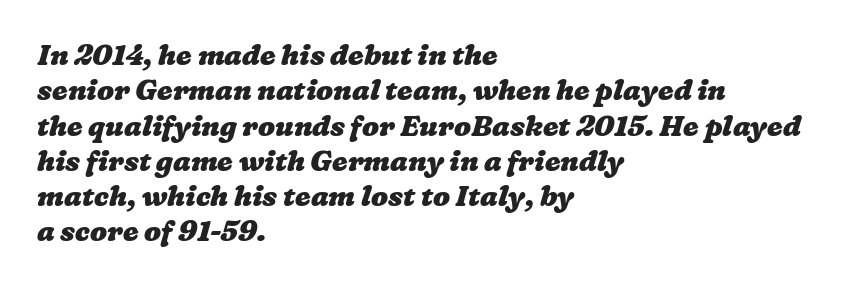
{"bold": "yes", "weight": "heavy", "width": "wide", "stroke_contrast": "low", "x_height": "medium", "monospaced": "no", "underline": "no", "align": "left", "line_spacing": "normal", "line_spacing_ratio": 1.26, "letter_spacing": "normal", "letter_spacing_em": 0.0, "glyph_px": 28}
